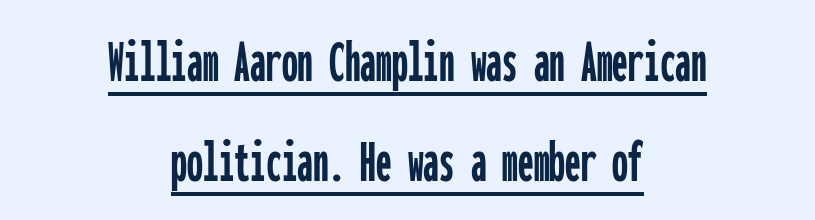
Normally led — the rows are evenly, conventionally spaced. This sample has the even, mechanical cadence of fixed-width lettering. It's the straight-up-and-down kind of type. The face used here is rendered with its standard letterfit. Neither beginnings nor endings align; midpoints do.
